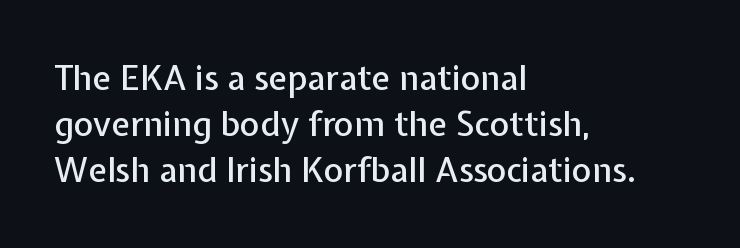
The lettering holds an erect, upright posture throughout. The space beneath each line is pristine and unruled. Regarding serifs, this sample does without them. These lines stack with their left ends in a neat column. The rendering uses natural spacing where letterforms have individual widths.
